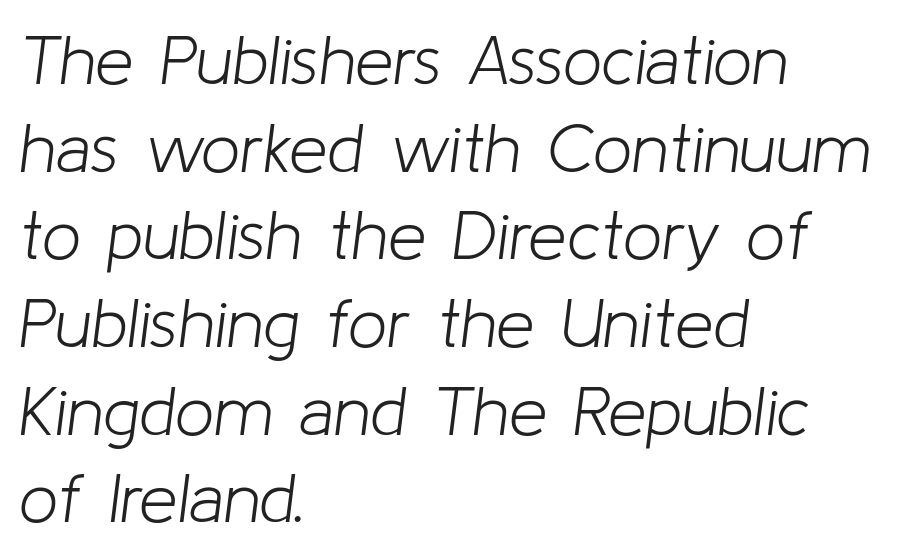
{"italic": "yes", "lean": "right", "slant_degrees": 8, "bold": "no", "weight": "light", "width": "normal", "stroke_contrast": "low", "x_height": "medium", "monospaced": "no", "underline": "no", "align": "left", "line_spacing": "normal", "line_spacing_ratio": 1.27, "letter_spacing": "normal", "letter_spacing_em": 0.0, "glyph_px": 69}
